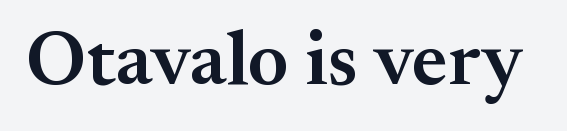
Spacing verdict: proportional, widths tailored to each character. A bit beefed up — I'd call it semibold rather than bold. This is serif lettering, the kind often seen in printed books. Here the glyphs are tracked normally, forming tight word shapes.
